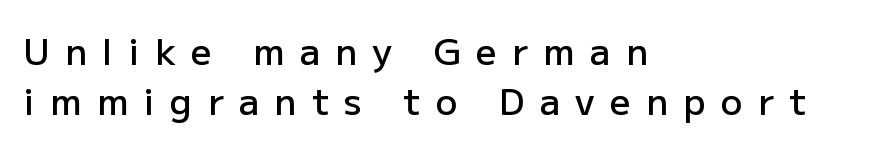
The paragraph has a hard left edge and a soft right edge. A roman cut, with each character standing at attention. How would I describe the line gaps? Plain and ordinary. This is sans-serif lettering, the kind often seen on screens and signage. The glyphs are unaccompanied by any horizontal stroke below them.
